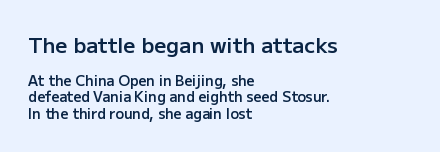
Q: Is the text bold? A: Semi-bold.
Q: Is the text italic (slanted)? A: No, it is upright.
Q: Is the text underlined? A: No.
Q: How is the paragraph aligned? A: Left-aligned.
Q: Is the spacing between letters normal or unusually wide? A: Normal.
Q: Which block of text is set in a larger size, the first (top) or the second (bottom)? A: The first (top) one.
